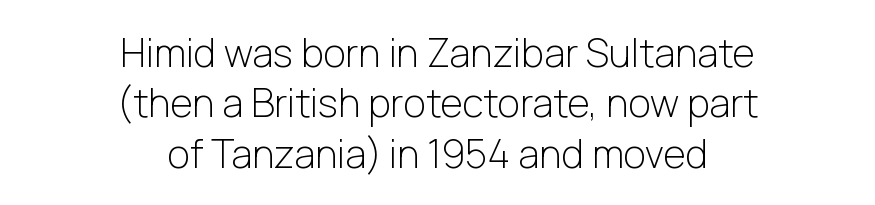
The line texture is even and compact thanks to regular tracking. The specimen omits any rule beneath the text block's lines. Unlike italic type, these characters show no tilt at all. The glyphs in this specimen are sans serif.
